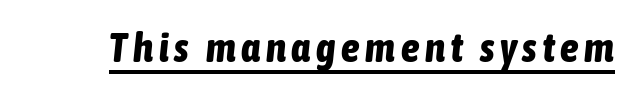
Q: Is the text bold? A: Yes.
Q: Is the text italic (slanted)? A: Yes, it leans right by about 6 degrees.
Q: Is the text underlined? A: Yes.
Q: Width (condensed, normal, or wide)? A: Condensed.
Q: Stroke contrast? A: Low.
Q: x-height? A: Medium.
Q: Monospaced? A: No.
